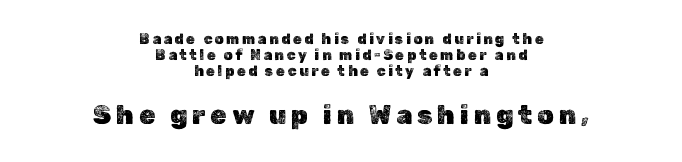
Q: Is the text italic (slanted)? A: No, it is upright.
Q: Is the text underlined? A: No.
Q: How is the paragraph aligned? A: Centered.
Q: Is the spacing between lines tight, normal or loose? A: Tight.
Q: Which block of text is set in a larger size, the first (top) or the second (bottom)? A: The second (bottom) one.
